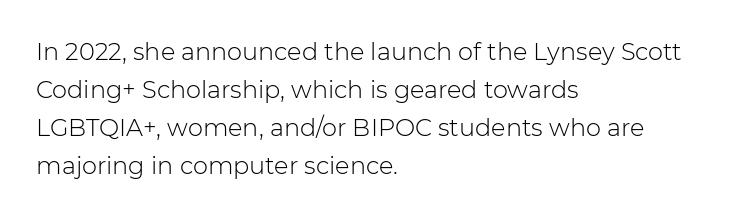
{"italic": "no", "bold": "no", "underline": "no", "align": "left", "line_spacing": "normal", "line_spacing_ratio": 1.59, "letter_spacing": "normal", "letter_spacing_em": 0.0, "glyph_px": 24}
